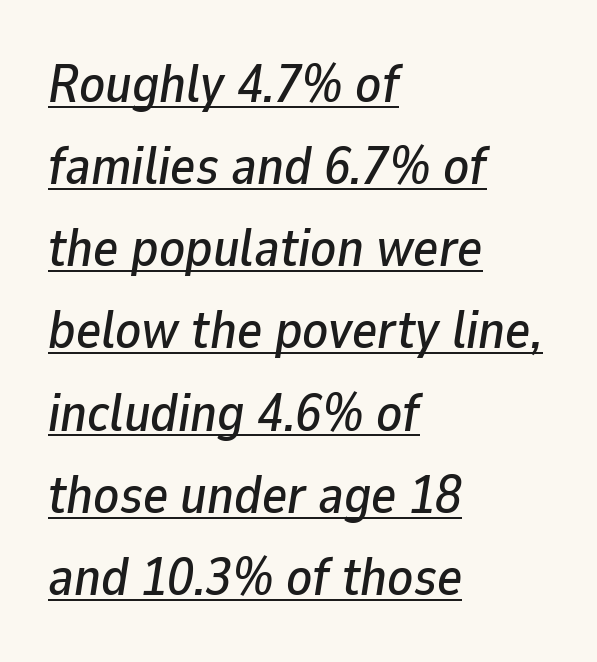
{"italic": "yes", "lean": "right", "slant_degrees": 9, "width": "normal", "stroke_contrast": "low", "x_height": "medium", "monospaced": "no", "underline": "yes", "align": "left", "line_spacing": "normal", "line_spacing_ratio": 1.55, "letter_spacing": "normal", "letter_spacing_em": 0.0, "glyph_px": 53}
